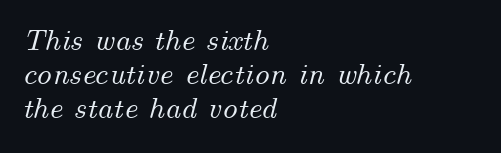
Inter-character spacing is left at the font's built-in metrics. Check the space under the baseline: it is left empty. The leading is snug, giving the passage a crowded texture. The letters advance in unequal steps, a hallmark of proportional type. Posture: slanted. The rendering anchors every line to the left-hand side.
